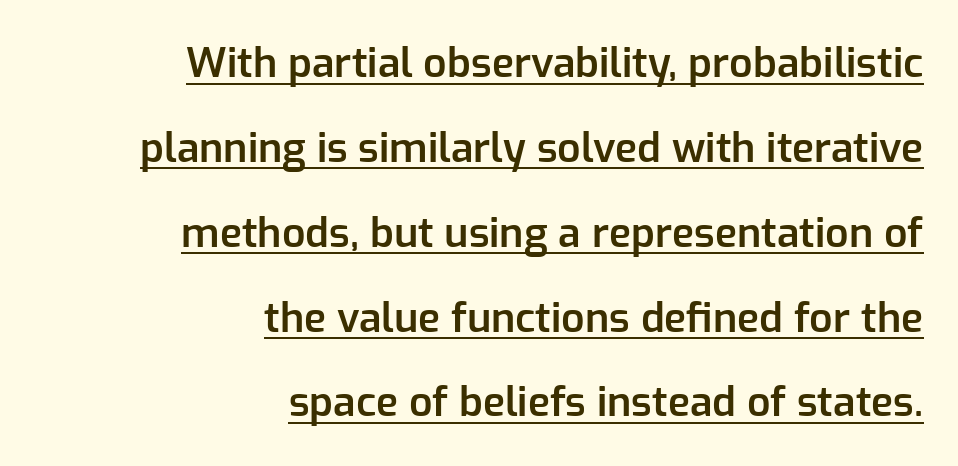
Type style note: lacks serifs. Words appear dense and cohesive because spacing is normal. These characters rest on top of a visible drawn line. The paragraph shown leans on its right margin. The letters advance in unequal steps, a hallmark of proportional type. A semibold gives these letters moderate extra thickness, short of bold.
